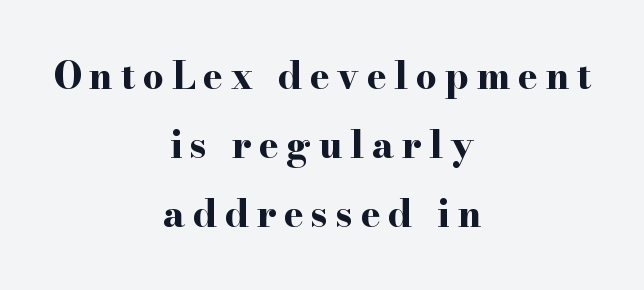
Q: Is the text bold? A: Yes.
Q: Is the text italic (slanted)? A: No, it is upright.
Q: Is the typeface a serif or a sans-serif typeface? A: Serif.
Q: Is the text underlined? A: No.
Q: How is the paragraph aligned? A: Centered.
Q: Is the spacing between letters normal or unusually wide? A: Unusually wide.
Q: Width (condensed, normal, or wide)? A: Wide.
Q: Stroke contrast? A: High.
Q: x-height? A: Small.
Q: Monospaced? A: No.
